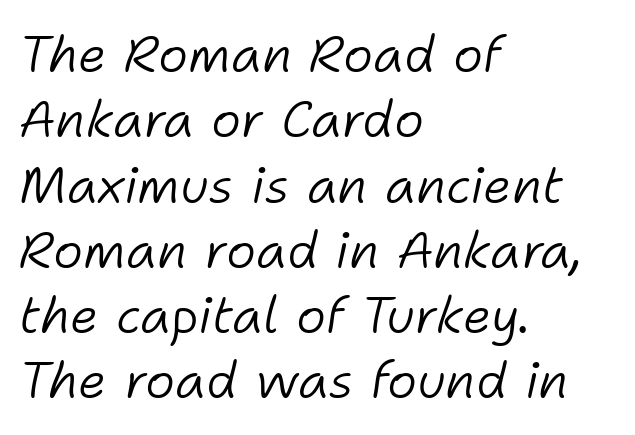
The image shows 51 px light type, italic (leaning right); set left-aligned, normal line spacing (1.28x), normal letter spacing, not underlined; low stroke contrast and a medium x-height.
